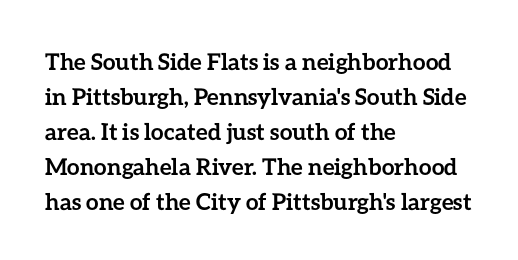
The image shows 23 px bold type, upright; set left-aligned, normal line spacing (1.52x), normal letter spacing, not underlined.
